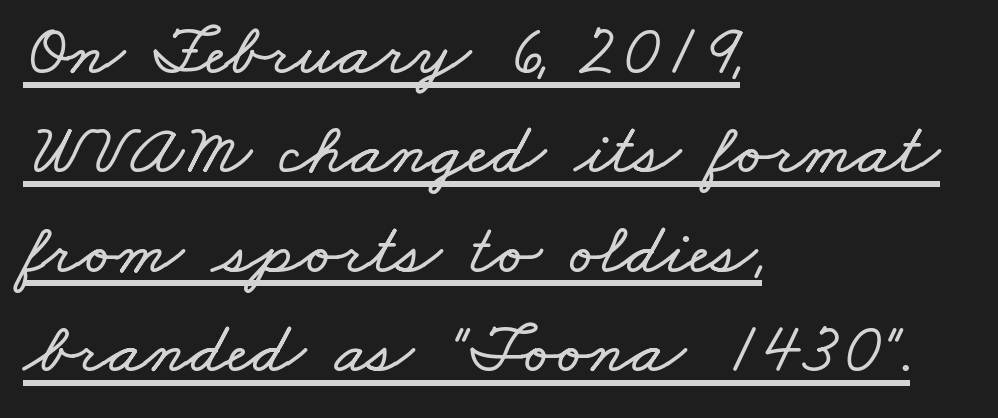
Q: Is the text underlined? A: Yes.
Q: How is the paragraph aligned? A: Left-aligned.
Q: Is the spacing between letters normal or unusually wide? A: Normal.
Q: Is the spacing between lines tight, normal or loose? A: Normal.
Q: Width (condensed, normal, or wide)? A: Wide.
Q: Stroke contrast? A: Low.
Q: x-height? A: Small.
Q: Monospaced? A: No.
